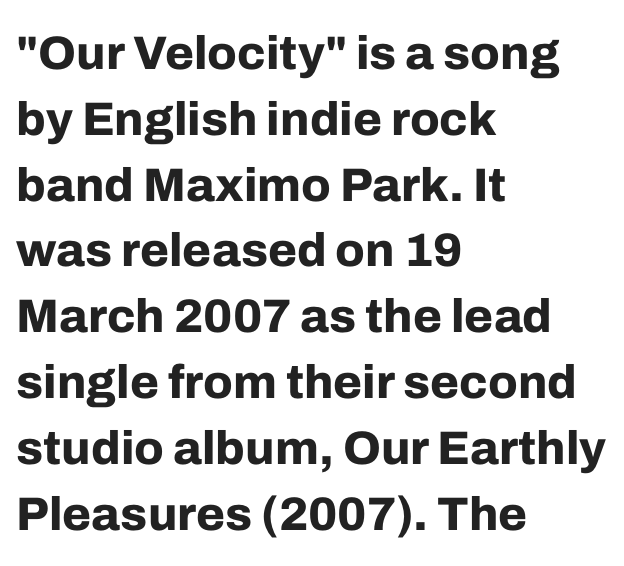
Summary of vertical rhythm: regular, with standard interline spacing. A sans-serif font was chosen for this passage. Each glyph is drawn with heavy, bold strokes. No extra tracking has been applied to these lines. These lines were composed using upright roman letters.
